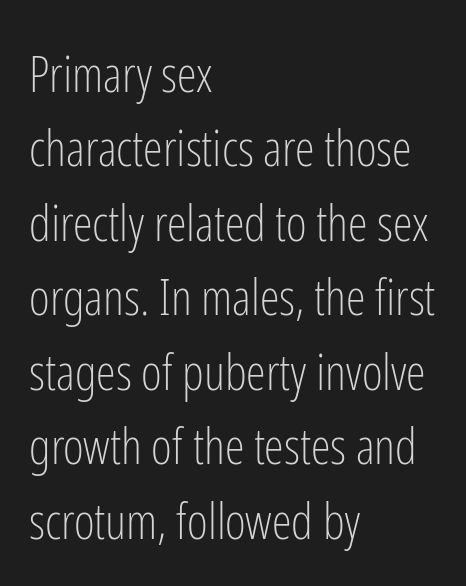
The image shows 50 px light, condensed sans-serif type, upright; set left-aligned, normal line spacing (1.49x), normal letter spacing, not underlined; low stroke contrast and a medium x-height.
